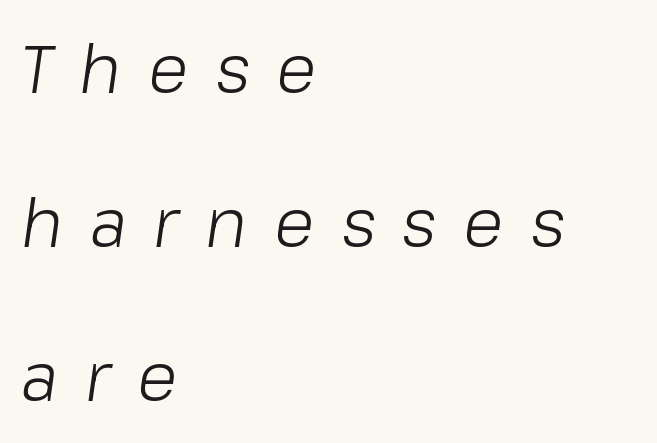
If you drew a line through each stem, it would be angled. The passage is arranged the way most books set body copy — flush left. A clean baseline with only descenders dipping below it. The horizontal fit of the characters is loose and conspicuously gappy. Is the stroke heavy? The answer is a plain regular-or-lighter.
